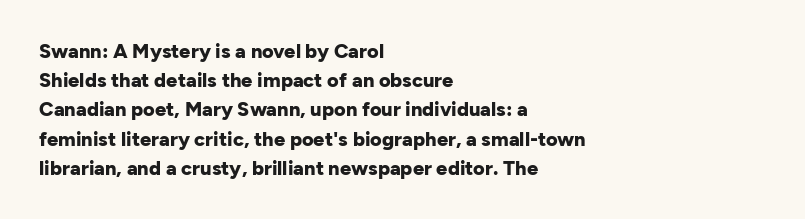
The glyphs are unaccompanied by any horizontal stroke below them. Line spacing here is normal. It's the straight-up-and-down kind of type. A dark, heavy texture on the line: the type is bold. The text block is weighted toward the left margin, trailing off unevenly rightward. Characters follow at the spacing the type designer built in.
